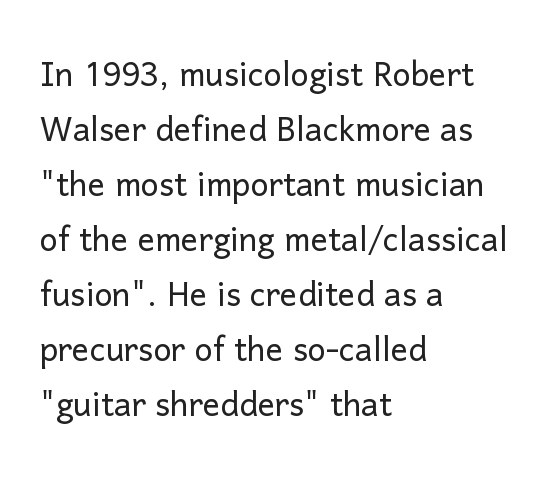
Horizontal alignment here is leftward, the default for most running prose. Glyph-to-glyph distance matches everyday printed text. Leading: standard. No letter is thick-stroked: the sample isn't bold. Each letter keeps its own natural width here, so spacing adapts to shape.
